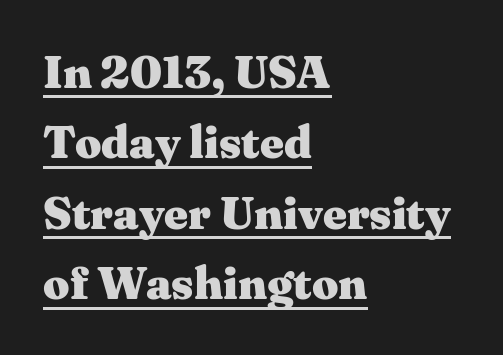
{"serif": "yes", "italic": "no", "bold": "yes", "weight": "heavy", "width": "wide", "stroke_contrast": "medium", "x_height": "medium", "monospaced": "no", "underline": "yes", "align": "left", "line_spacing": "normal", "line_spacing_ratio": 1.53, "letter_spacing": "normal", "letter_spacing_em": 0.0, "glyph_px": 46}
